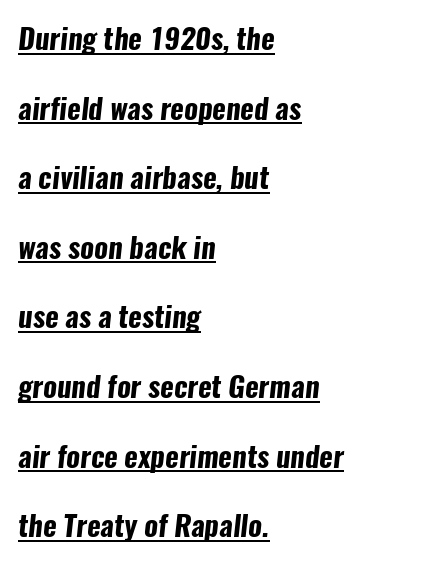
Q: Is the text bold? A: Yes.
Q: Is the typeface a serif or a sans-serif typeface? A: Sans-serif.
Q: Is the text underlined? A: Yes.
Q: How is the paragraph aligned? A: Left-aligned.
Q: Is the spacing between letters normal or unusually wide? A: Normal.
Q: Is the spacing between lines tight, normal or loose? A: Loose.
Q: Width (condensed, normal, or wide)? A: Condensed.
Q: Stroke contrast? A: Low.
Q: x-height? A: Medium.
Q: Monospaced? A: No.
